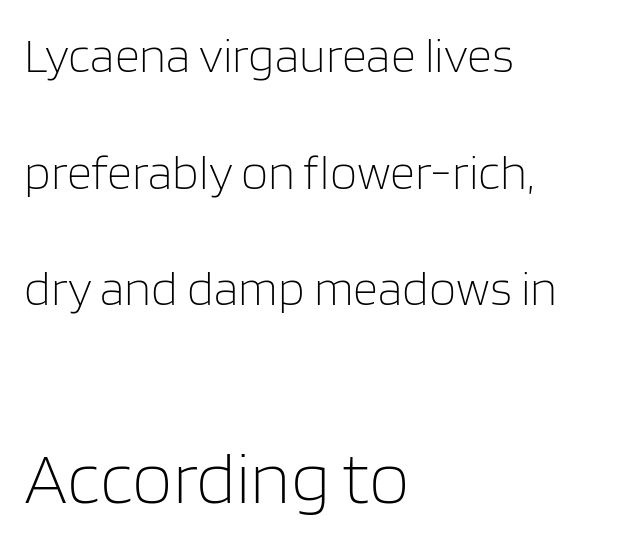
Q: Is the text bold? A: No.
Q: Is the text italic (slanted)? A: No, it is upright.
Q: Is the typeface a serif or a sans-serif typeface? A: Sans-serif.
Q: Is the text underlined? A: No.
Q: How is the paragraph aligned? A: Left-aligned.
Q: Is the spacing between letters normal or unusually wide? A: Normal.
Q: Is the spacing between lines tight, normal or loose? A: Loose.
Q: Which block of text is set in a larger size, the first (top) or the second (bottom)? A: The second (bottom) one.
Q: Width (condensed, normal, or wide)? A: Normal.
Q: Stroke contrast? A: Low.
Q: x-height? A: Large.
Q: Monospaced? A: No.
